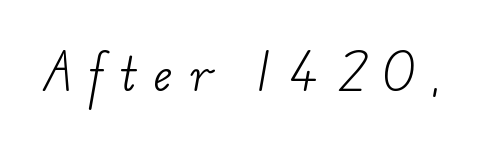
Q: Is the text bold? A: No.
Q: Is the typeface a serif or a sans-serif typeface? A: Serif.
Q: Is the text underlined? A: No.
Q: Is the spacing between letters normal or unusually wide? A: Unusually wide.
Q: Width (condensed, normal, or wide)? A: Wide.
Q: Stroke contrast? A: Low.
Q: x-height? A: Small.
Q: Monospaced? A: No.
